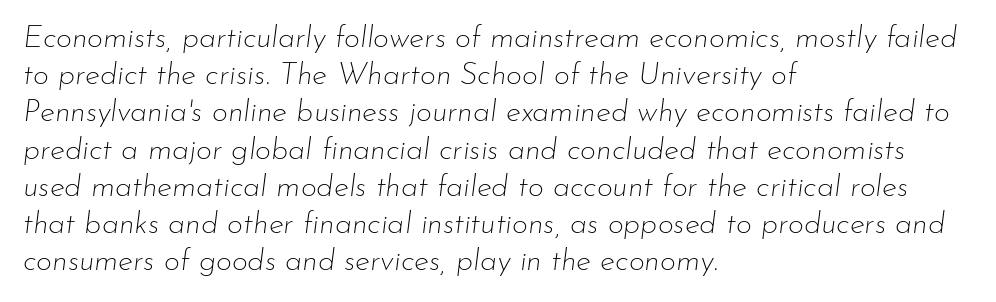
The image shows 31 px thin type, italic (leaning right); set left-aligned, line spacing 1.2x, normal letter spacing, not underlined; low stroke contrast and a small x-height.
